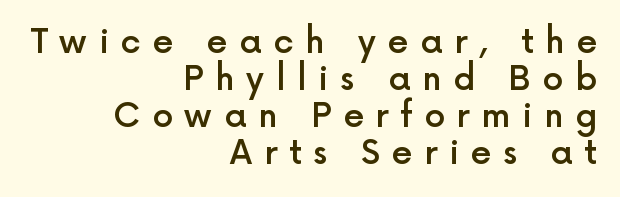
Q: Is the text bold? A: Semi-bold.
Q: Is the text italic (slanted)? A: No, it is upright.
Q: Is the typeface a serif or a sans-serif typeface? A: Sans-serif.
Q: Is the text underlined? A: No.
Q: How is the paragraph aligned? A: Right-aligned.
Q: Is the spacing between letters normal or unusually wide? A: Unusually wide.
Q: Is the spacing between lines tight, normal or loose? A: Tight.
Q: Width (condensed, normal, or wide)? A: Normal.
Q: x-height? A: Medium.
Q: Monospaced? A: No.
